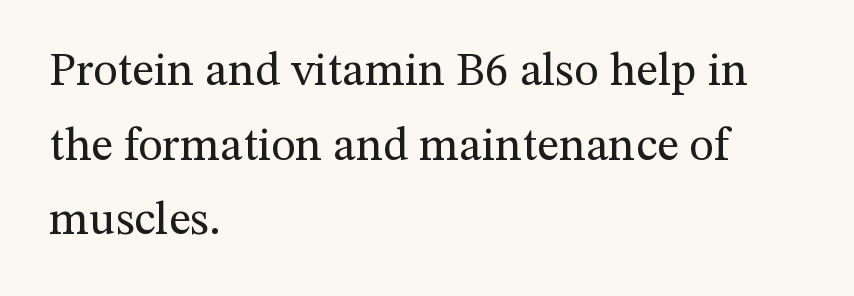
Q: Is the text bold? A: No.
Q: Is the text italic (slanted)? A: No, it is upright.
Q: Is the typeface a serif or a sans-serif typeface? A: Serif.
Q: Is the text underlined? A: No.
Q: How is the paragraph aligned? A: Left-aligned.
Q: Is the spacing between letters normal or unusually wide? A: Normal.
Q: Is the spacing between lines tight, normal or loose? A: Normal.
Q: Width (condensed, normal, or wide)? A: Normal.
Q: Stroke contrast? A: Medium.
Q: x-height? A: Medium.
Q: Monospaced? A: No.
